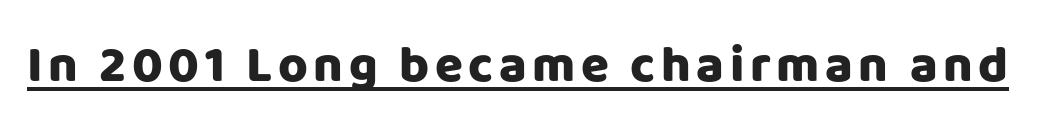
Q: Is the text bold? A: Yes.
Q: Is the text italic (slanted)? A: No, it is upright.
Q: Is the typeface a serif or a sans-serif typeface? A: Sans-serif.
Q: Is the text underlined? A: Yes.
Q: Width (condensed, normal, or wide)? A: Normal.
Q: Stroke contrast? A: Low.
Q: x-height? A: Large.
Q: Monospaced? A: No.
